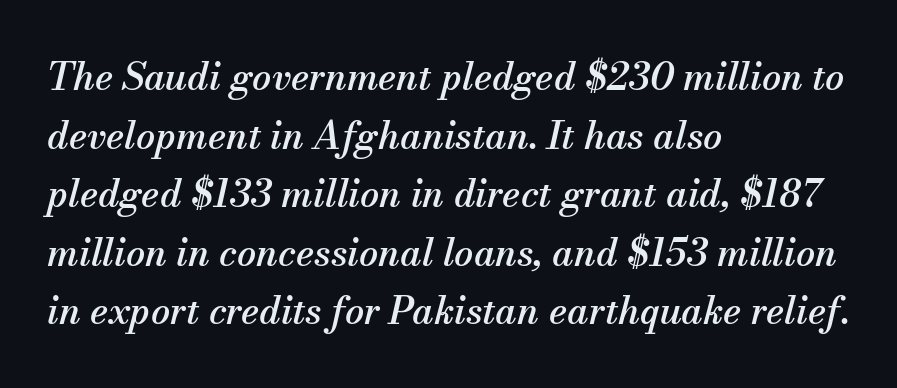
Note: serifs present on the glyphs. Horizontal bands of white between lines are of average thickness. There is no visible air inserted between adjacent glyphs. Descenders hang freely into open space. The typography opts for an oblique posture over an upright one. Casual observation: everything's shoved over to the left.
